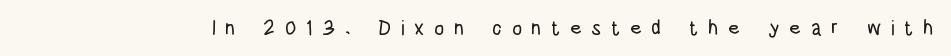
{"italic": "no", "underline": "no", "letter_spacing": "wide", "letter_spacing_em": 0.48, "glyph_px": 20}
